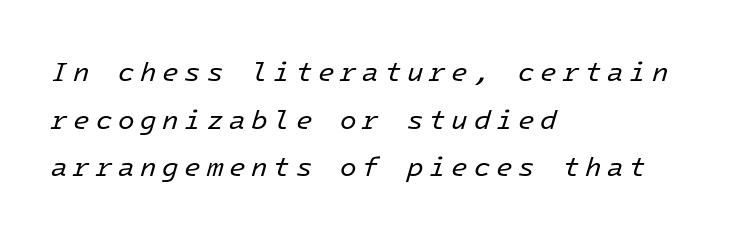
Q: Is the text bold? A: No.
Q: Is the text italic (slanted)? A: Yes, it leans right by about 16 degrees.
Q: Is the text underlined? A: No.
Q: How is the paragraph aligned? A: Left-aligned.
Q: Is the spacing between letters normal or unusually wide? A: Unusually wide.
